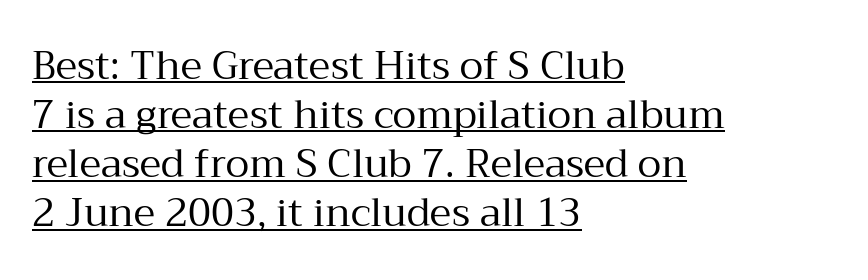
The image shows 39 px regular-weight serif type, upright; set left-aligned, normal line spacing (1.26x), normal letter spacing, underlined; medium stroke contrast and a medium x-height.
